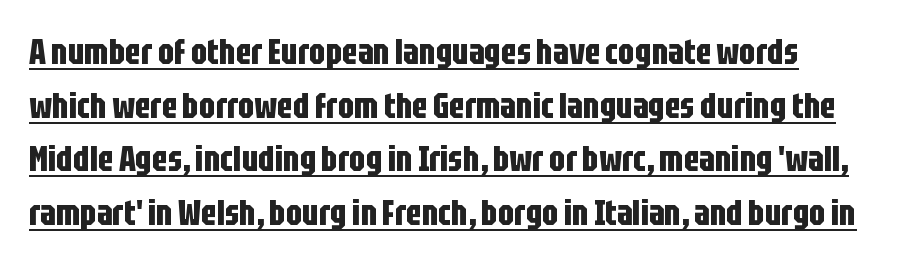
The image shows 35 px bold, condensed sans-serif type, upright; set normal line spacing (1.53x), normal letter spacing, underlined; low stroke contrast and a large x-height.
